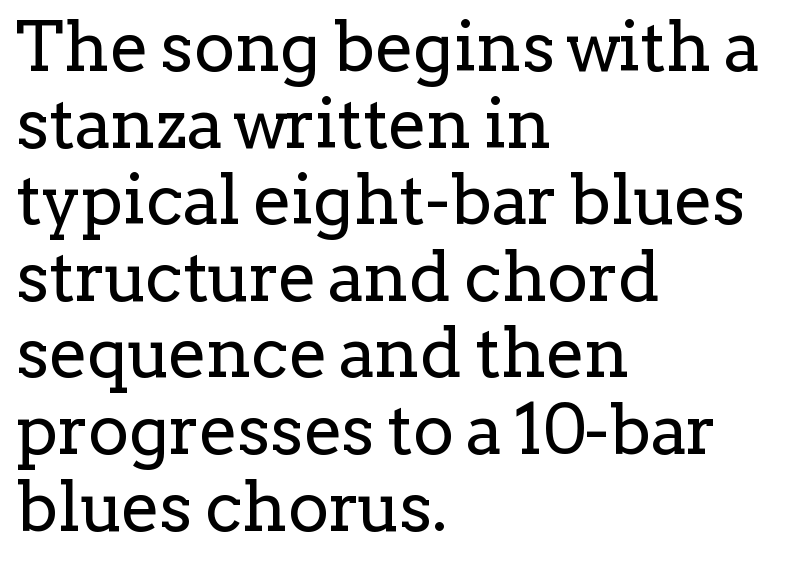
{"serif": "yes", "italic": "no", "bold": "no", "weight": "regular", "width": "normal", "stroke_contrast": "low", "x_height": "medium", "monospaced": "no", "underline": "no", "align": "left", "line_spacing": "tight", "line_spacing_ratio": 1.11, "letter_spacing": "normal", "letter_spacing_em": 0.0, "glyph_px": 69}
